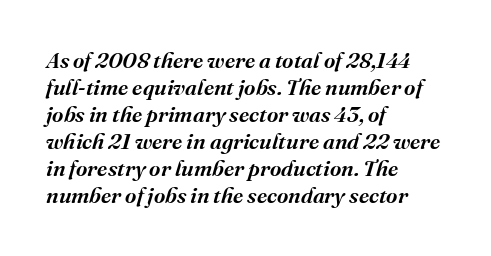
{"italic": "yes", "lean": "right", "slant_degrees": 16, "bold": "semi", "underline": "no", "align": "left", "line_spacing_ratio": 1.23, "letter_spacing": "normal", "letter_spacing_em": 0.0, "glyph_px": 22}
